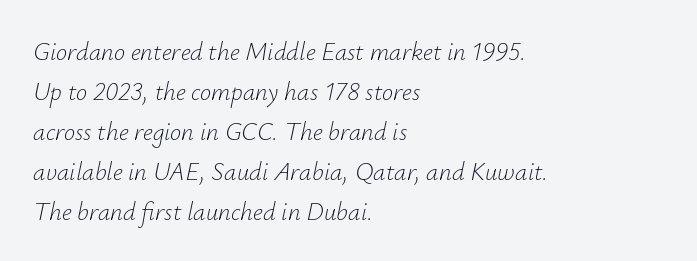
The image shows 25 px text type, italic (leaning right); set left-aligned, normal line spacing (1.6x), normal letter spacing, not underlined.
